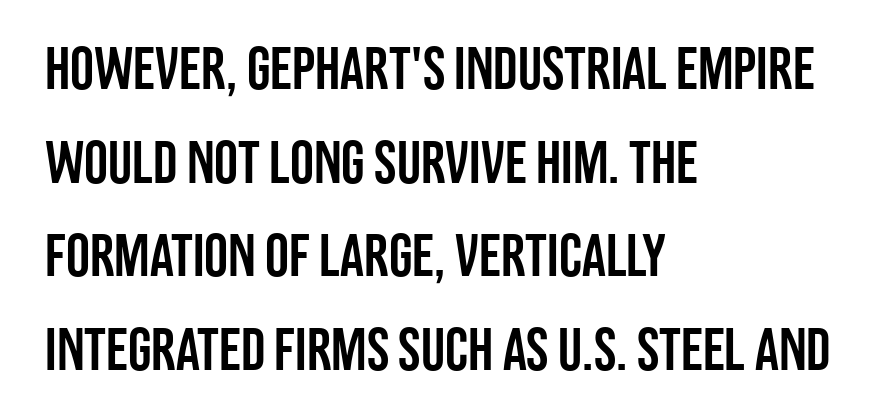
In terms of letterform style, serifs are entirely absent. Does extra space separate the letters? No, they use regular spacing. Is there any slant? The stems are plumb. Decoration check: the copy has no underline. Layout note: lines flush left.
